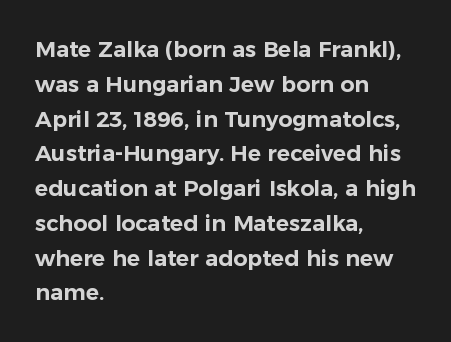
The image shows 22 px text type, upright; set left-aligned, normal line spacing (1.58x), normal letter spacing, not underlined.
